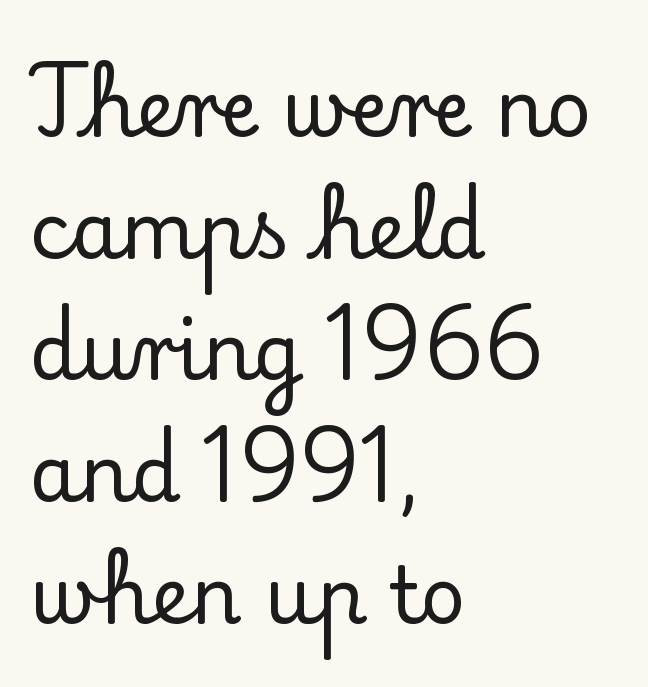
{"serif": "yes", "italic": "no", "width": "normal", "stroke_contrast": "low", "x_height": "small", "monospaced": "no", "underline": "no", "align": "left", "line_spacing": "normal", "line_spacing_ratio": 1.56, "letter_spacing": "normal", "letter_spacing_em": 0.0, "glyph_px": 78}
